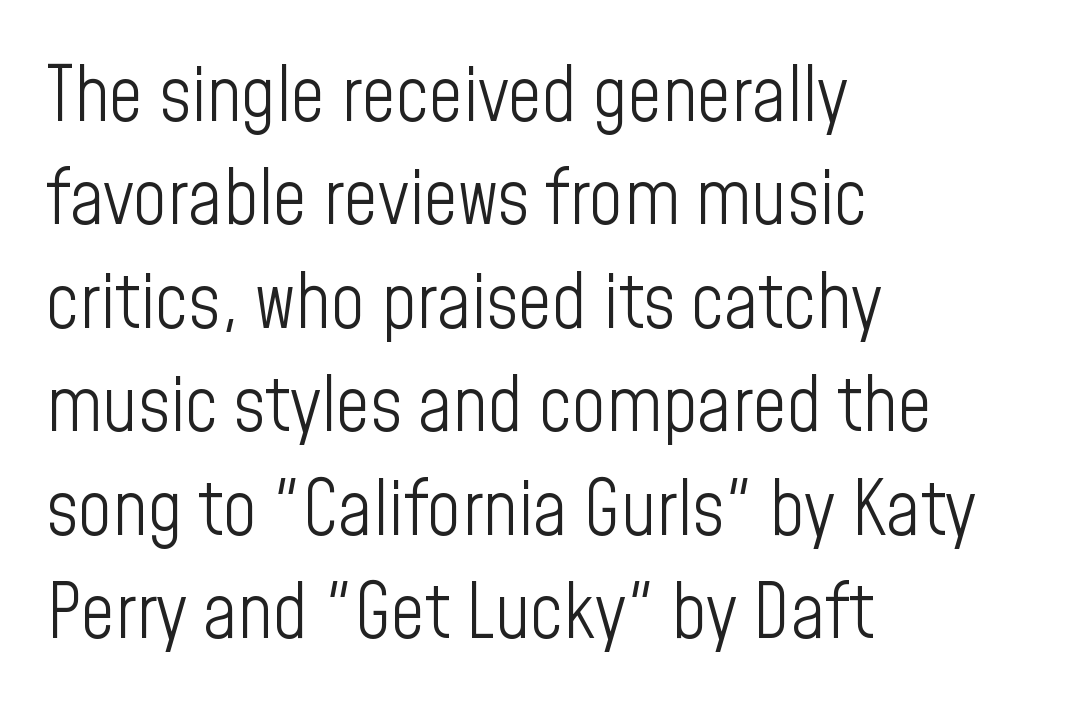
The image shows 75 px light, condensed sans-serif type, upright; set left-aligned, normal line spacing (1.38x), normal letter spacing, not underlined; low stroke contrast and a medium x-height.
